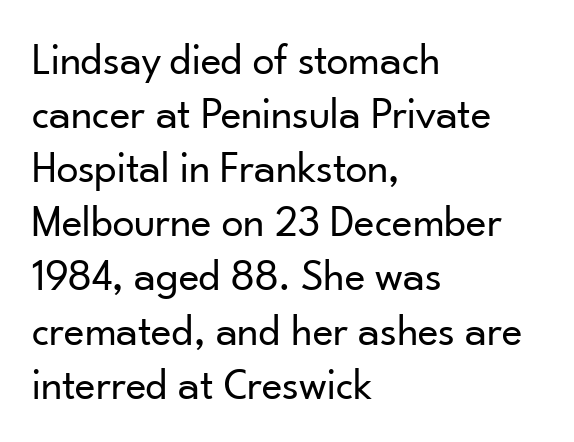
The image shows 44 px regular-weight sans-serif type, upright; set left-aligned, line spacing 1.23x, normal letter spacing, not underlined; low stroke contrast and a small x-height.
